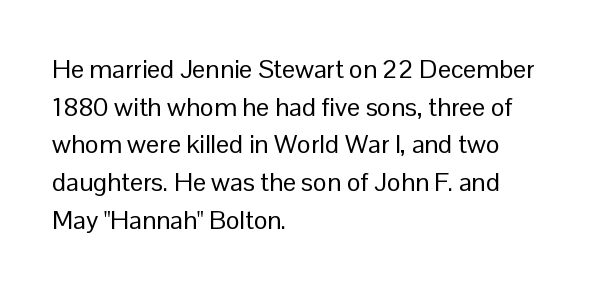
The image shows 26 px text type, upright; set left-aligned, normal line spacing (1.45x), normal letter spacing, not underlined.
